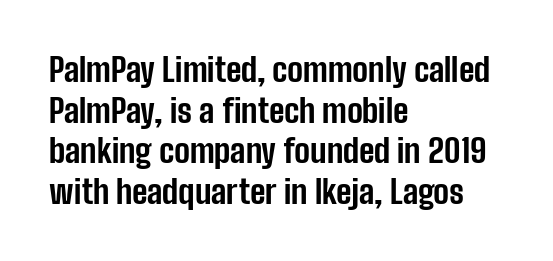
Q: Is the text bold? A: Yes.
Q: Is the text italic (slanted)? A: No, it is upright.
Q: Is the typeface a serif or a sans-serif typeface? A: Sans-serif.
Q: Is the text underlined? A: No.
Q: How is the paragraph aligned? A: Left-aligned.
Q: Is the spacing between letters normal or unusually wide? A: Normal.
Q: Width (condensed, normal, or wide)? A: Condensed.
Q: Stroke contrast? A: Low.
Q: x-height? A: Medium.
Q: Monospaced? A: No.
